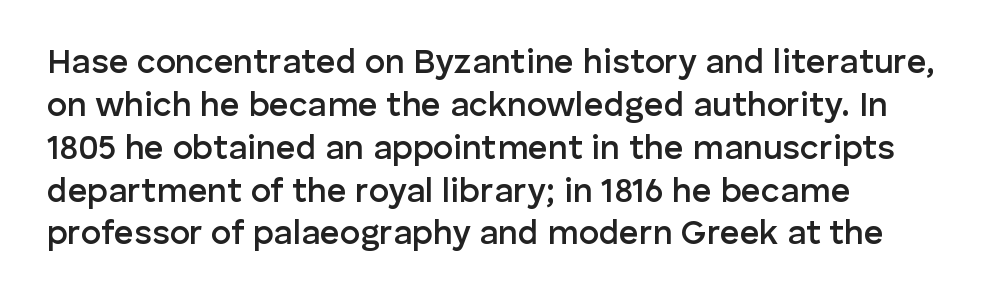
{"serif": "no", "italic": "no", "bold": "semi", "weight": "semibold", "width": "normal", "stroke_contrast": "low", "x_height": "medium", "monospaced": "no", "underline": "no", "align": "left", "line_spacing": "normal", "line_spacing_ratio": 1.26, "letter_spacing": "normal", "letter_spacing_em": 0.0, "glyph_px": 34}
